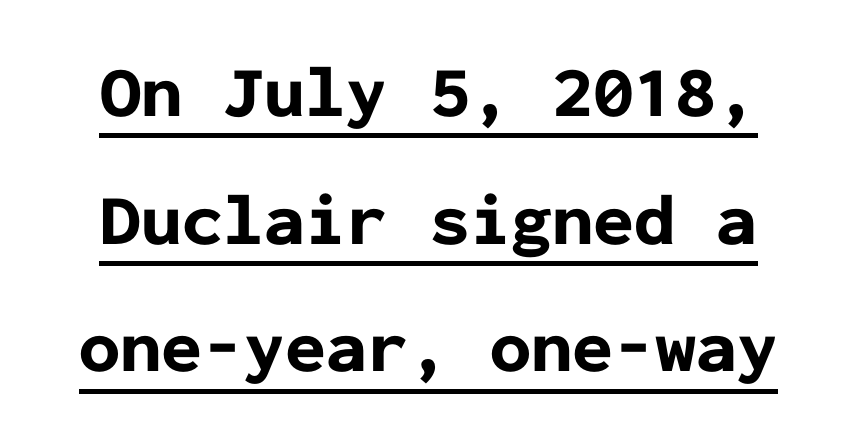
Rendered with straight, roman letterforms. Is this a sans? Yes — the strokes have no serifs. The letterforms sit shoulder to shoulder at normal distance. Think of a typewriter: that constant character pitch is what you see here.
